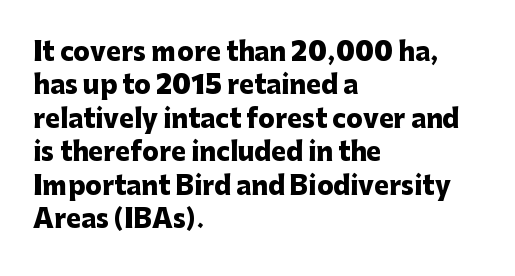
{"italic": "no", "bold": "yes", "underline": "no", "align": "left", "line_spacing": "normal", "line_spacing_ratio": 1.34, "letter_spacing": "normal", "letter_spacing_em": 0.0, "glyph_px": 25}
